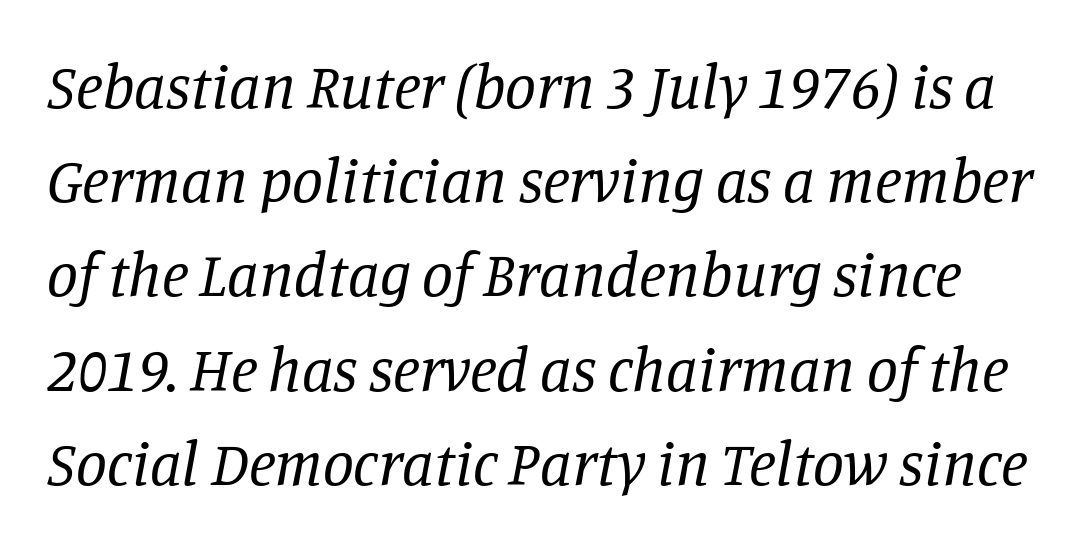
Is the type slanted? Yes — the strokes lean at a clear angle. Note the varied advance widths — an 'i' is clearly narrower than an 'm'. The line texture is even and compact thanks to regular tracking. The rendering uses a moderate line-height, typical for paragraphs. Unmarked baselines from the first word to the last. The designer went with a serif here, giving each stem small feet.
